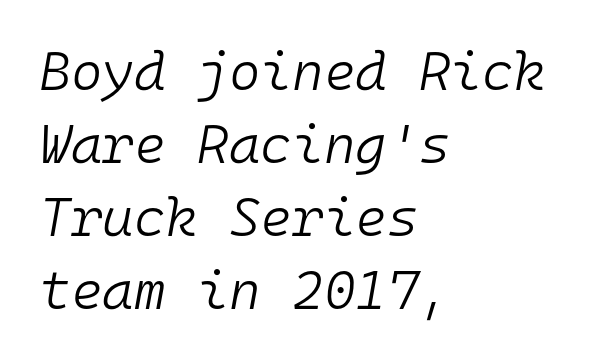
Q: Is the text bold? A: No.
Q: Is the text italic (slanted)? A: Yes, it leans right by about 10 degrees.
Q: Is the text underlined? A: No.
Q: How is the paragraph aligned? A: Left-aligned.
Q: Is the spacing between letters normal or unusually wide? A: Normal.
Q: Is the spacing between lines tight, normal or loose? A: Normal.
Q: Width (condensed, normal, or wide)? A: Normal.
Q: Stroke contrast? A: Low.
Q: x-height? A: Medium.
Q: Monospaced? A: Yes.
